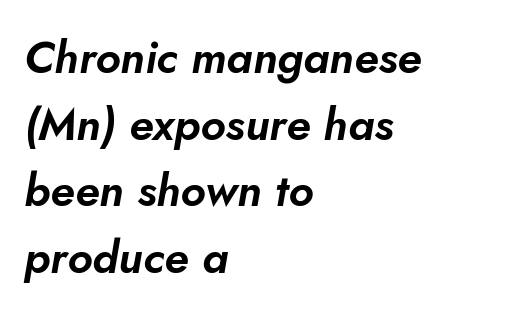
You could not count columns in this text — the font is proportionally spaced. Decoration check: the copy has no underline. The vertical gap from one line to the next is medium. Every row of glyphs begins at an identical x-position on the left. This is oblique type, the kind used for emphasis or titles.
